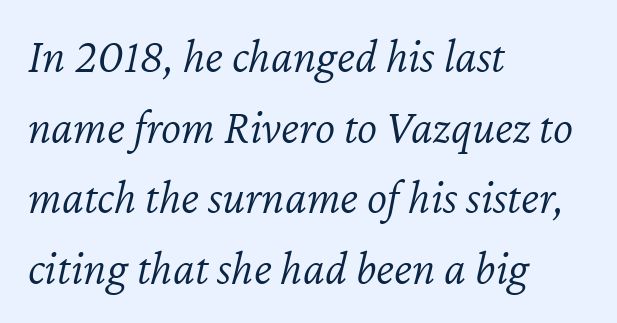
{"italic": "yes", "lean": "right", "slant_degrees": 12, "bold": "no", "weight": "light", "width": "normal", "stroke_contrast": "low", "x_height": "medium", "monospaced": "no", "underline": "no", "align": "left", "line_spacing": "normal", "line_spacing_ratio": 1.47, "letter_spacing": "normal", "letter_spacing_em": 0.0, "glyph_px": 48}
